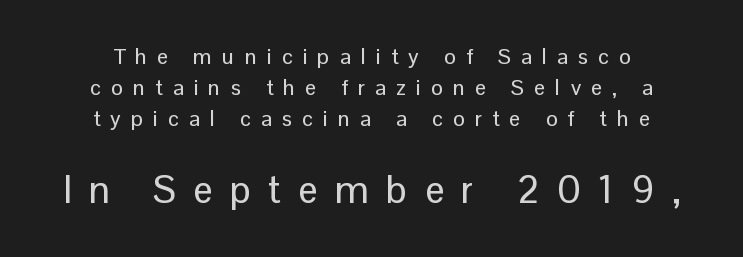
Q: Is the text italic (slanted)? A: No, it is upright.
Q: Is the typeface a serif or a sans-serif typeface? A: Sans-serif.
Q: Is the text underlined? A: No.
Q: How is the paragraph aligned? A: Centered.
Q: Is the spacing between letters normal or unusually wide? A: Unusually wide.
Q: Is the spacing between lines tight, normal or loose? A: Normal.
Q: Which block of text is set in a larger size, the first (top) or the second (bottom)? A: The second (bottom) one.
Q: Width (condensed, normal, or wide)? A: Normal.
Q: Stroke contrast? A: Low.
Q: x-height? A: Medium.
Q: Monospaced? A: No.
